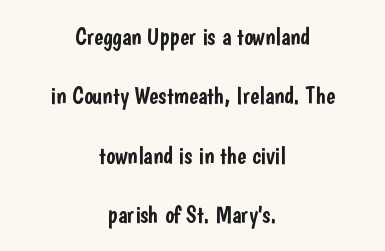
Q: Is the text italic (slanted)? A: No, it is upright.
Q: Is the text underlined? A: No.
Q: How is the paragraph aligned? A: Centered.
Q: Is the spacing between letters normal or unusually wide? A: Normal.
Q: Is the spacing between lines tight, normal or loose? A: Loose.
